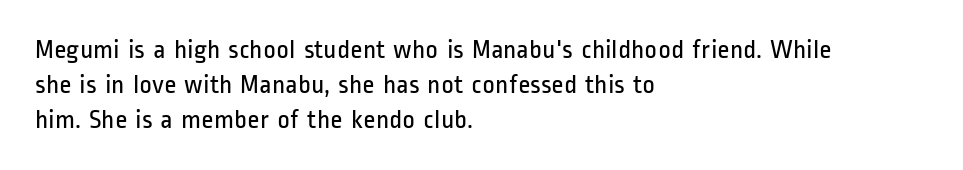
{"italic": "no", "bold": "no", "underline": "no", "align": "left", "line_spacing": "normal", "line_spacing_ratio": 1.29, "letter_spacing": "normal", "letter_spacing_em": 0.0, "glyph_px": 27}
